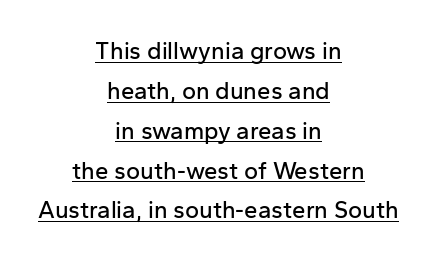
Q: Is the text italic (slanted)? A: No, it is upright.
Q: Is the text underlined? A: Yes.
Q: How is the paragraph aligned? A: Centered.
Q: Is the spacing between letters normal or unusually wide? A: Normal.
Q: Is the spacing between lines tight, normal or loose? A: Normal.
